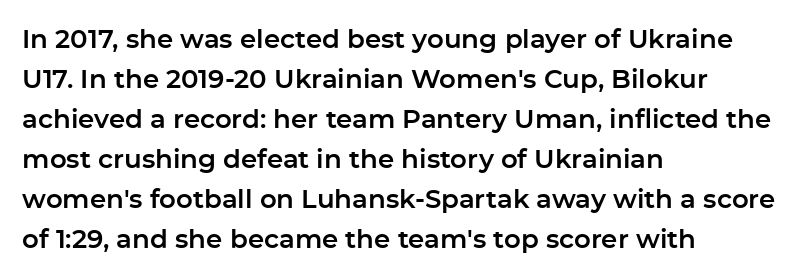
The image shows 26 px text type, upright; set left-aligned, normal line spacing (1.54x), normal letter spacing, not underlined.
